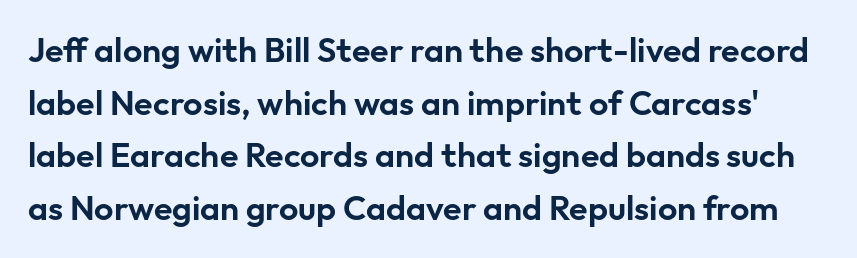
The image shows 34 px sans-serif type, upright; set normal line spacing (1.55x), normal letter spacing, not underlined; low stroke contrast and a medium x-height.
